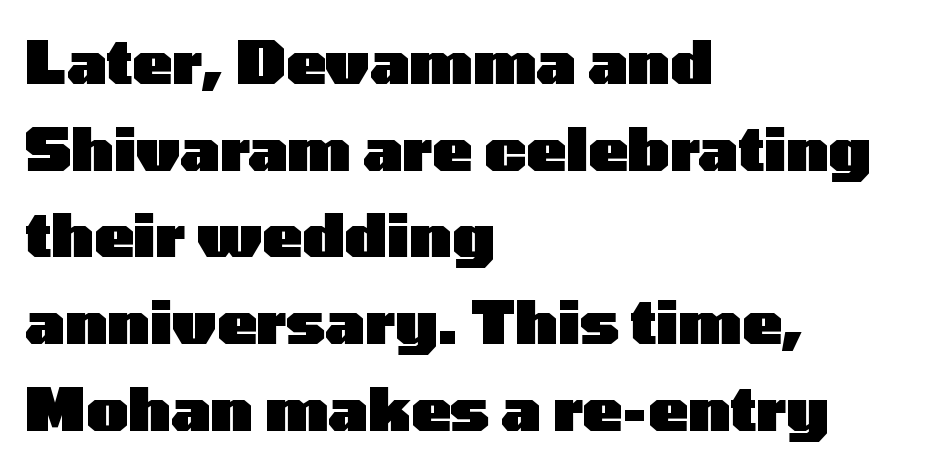
The image shows 59 px heavy, wide sans-serif type, upright; set left-aligned, normal line spacing (1.47x), normal letter spacing, not underlined; low stroke contrast and a medium x-height.
